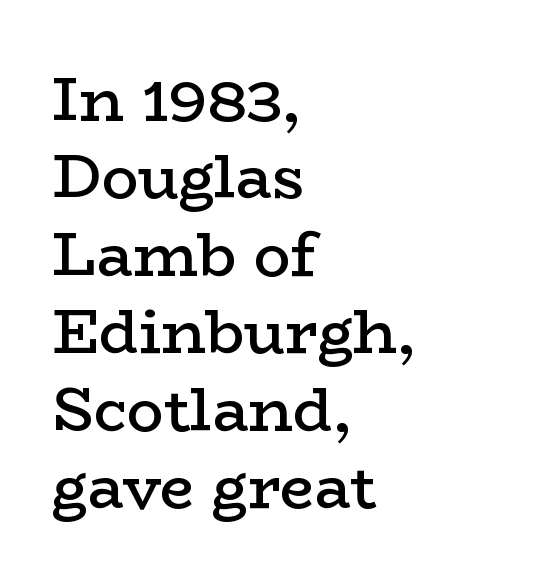
Q: Is the text bold? A: Semi-bold.
Q: Is the text italic (slanted)? A: No, it is upright.
Q: Is the typeface a serif or a sans-serif typeface? A: Serif.
Q: Is the text underlined? A: No.
Q: How is the paragraph aligned? A: Left-aligned.
Q: Is the spacing between letters normal or unusually wide? A: Normal.
Q: Is the spacing between lines tight, normal or loose? A: Normal.
Q: Width (condensed, normal, or wide)? A: Wide.
Q: Stroke contrast? A: Low.
Q: x-height? A: Medium.
Q: Monospaced? A: No.
